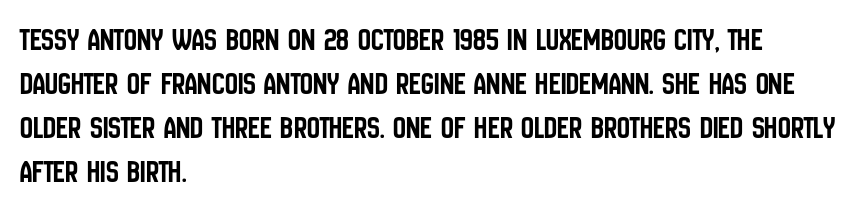
{"serif": "no", "italic": "no", "width": "condensed", "stroke_contrast": "low", "x_height": "large", "monospaced": "no", "underline": "no", "align": "left", "line_spacing": "normal", "line_spacing_ratio": 1.38, "letter_spacing": "normal", "letter_spacing_em": 0.0, "glyph_px": 32}
